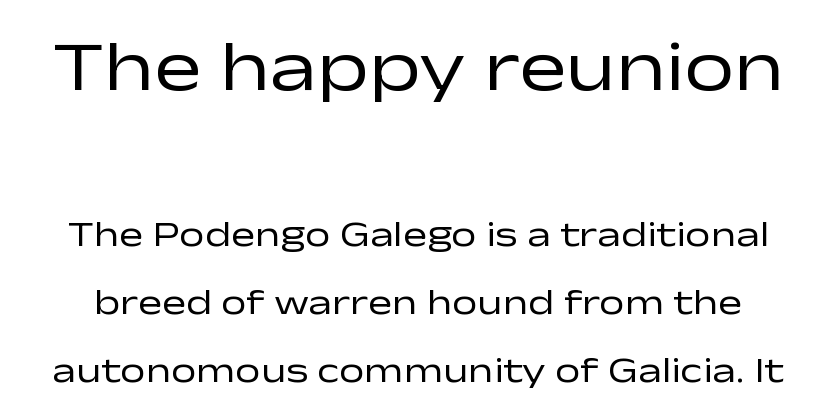
A clean baseline with only descenders dipping below it. Letter spacing: default. Looks like regular typesetting: each glyph gets only the width it needs. The lettering stays uniformly vertical, giving the passage a roman look.
